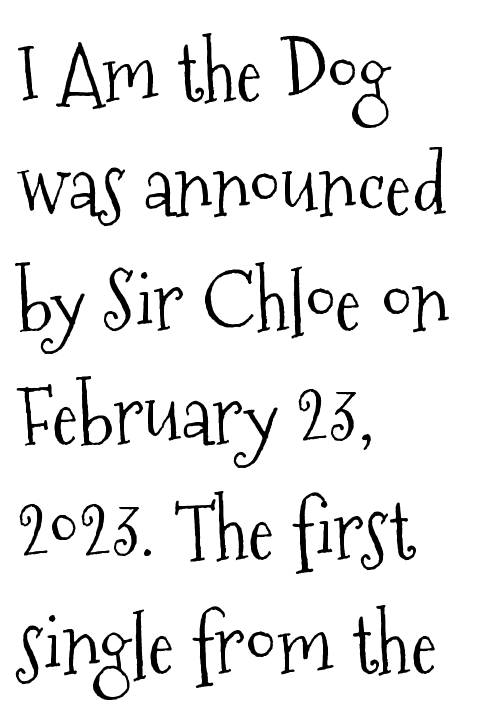
Q: Is the text bold? A: No.
Q: Is the text italic (slanted)? A: No, it is upright.
Q: Is the typeface a serif or a sans-serif typeface? A: Serif.
Q: Is the text underlined? A: No.
Q: How is the paragraph aligned? A: Left-aligned.
Q: Is the spacing between letters normal or unusually wide? A: Normal.
Q: Is the spacing between lines tight, normal or loose? A: Normal.
Q: Width (condensed, normal, or wide)? A: Condensed.
Q: Stroke contrast? A: Medium.
Q: x-height? A: Medium.
Q: Monospaced? A: No.
